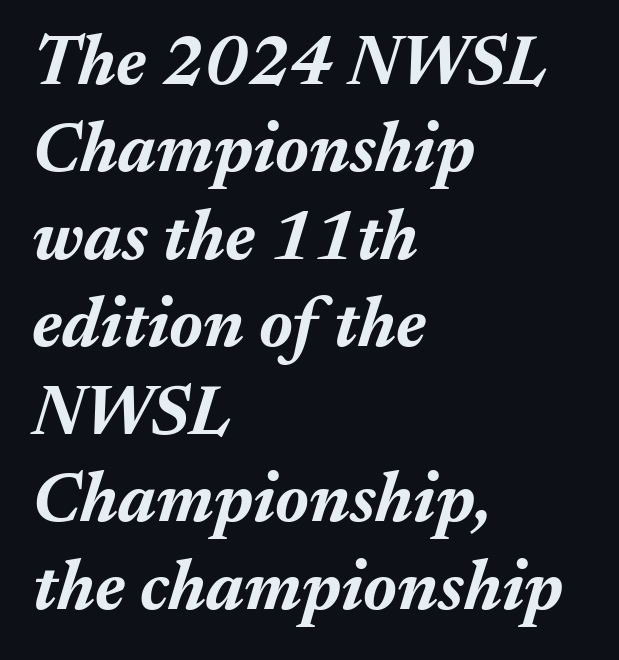
{"italic": "yes", "lean": "right", "slant_degrees": 17, "bold": "yes", "weight": "bold", "width": "normal", "stroke_contrast": "medium", "x_height": "medium", "monospaced": "no", "underline": "no", "align": "left", "line_spacing": "normal", "line_spacing_ratio": 1.25, "letter_spacing": "normal", "letter_spacing_em": 0.0, "glyph_px": 70}
